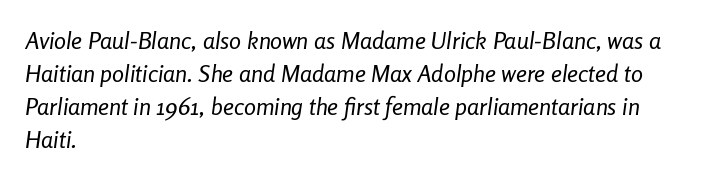
The image shows 24 px text type, italic (leaning right); set left-aligned, normal line spacing (1.37x), normal letter spacing, not underlined.
